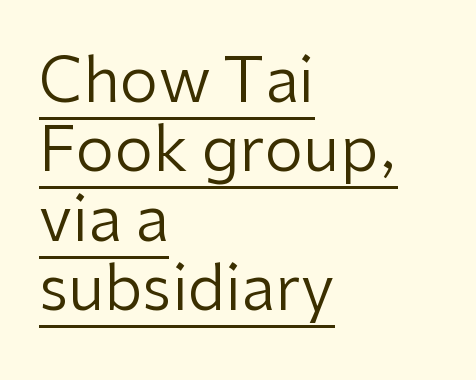
Short note: letters normally spaced. Quick note: interline space is minimal. The passage shown is typeset with a sans-serif family. The typography opts for an upright posture over an oblique one. The compositor pushed each line to the left boundary. Quick note: underline on.
